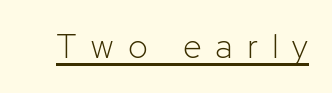
The image shows 33 px light sans-serif type, upright; set unusually wide letter spacing (+0.44 em), underlined; low stroke contrast and a medium x-height.
